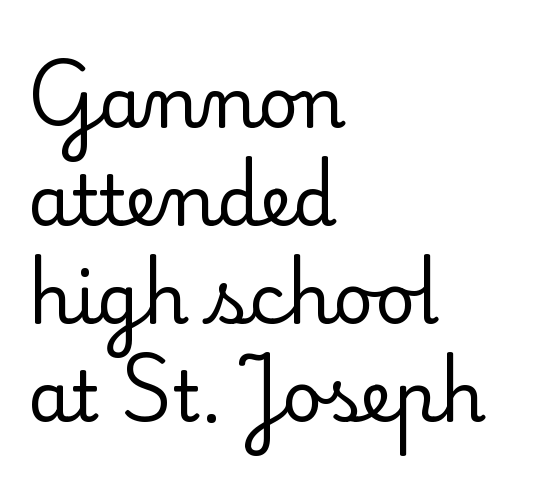
{"serif": "yes", "italic": "no", "bold": "no", "weight": "regular", "width": "normal", "stroke_contrast": "low", "x_height": "small", "monospaced": "no", "underline": "no", "align": "left", "line_spacing": "normal", "line_spacing_ratio": 1.4, "letter_spacing": "normal", "letter_spacing_em": 0.0, "glyph_px": 70}
